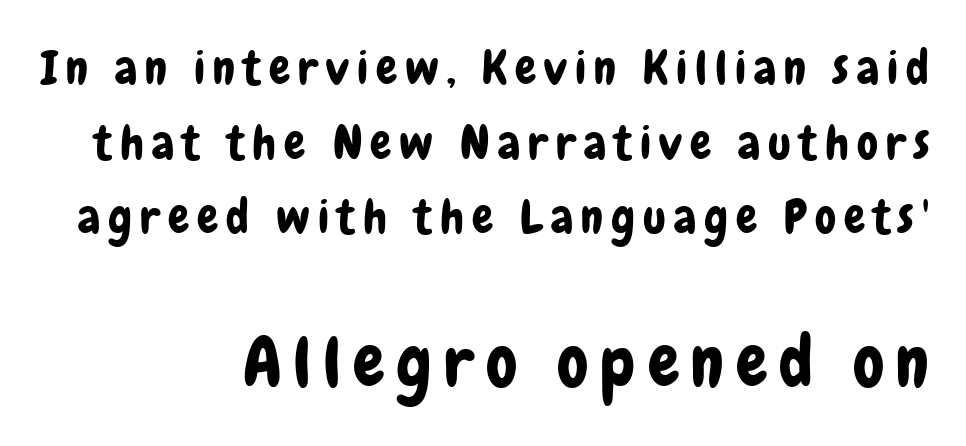
The space beneath each line is pristine and unruled. The specimen reads as upright at a glance. Is this a fixed-width face? No — the glyphs have proportional, varying widths. The compositor pushed each line to the right boundary. Regarding leading, the lines here are spaced in the standard way.
